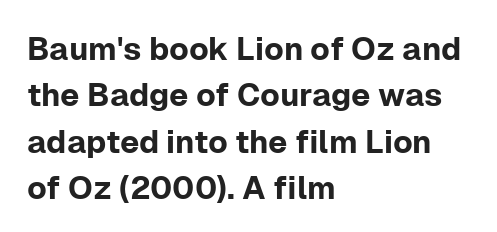
These lines keep a tight, regular rhythm from letter to letter. Rows of type keep a routine distance in the vertical direction. This sample has the flowing, uneven cadence of proportional lettering. The typography opts for an upright posture over an oblique one.
